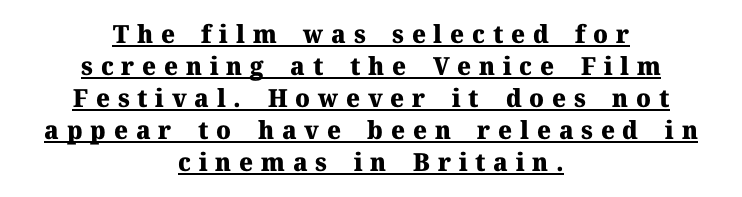
The image shows 25 px bold type, upright; set centered, normal line spacing (1.28x), unusually wide letter spacing (+0.31 em), underlined.
